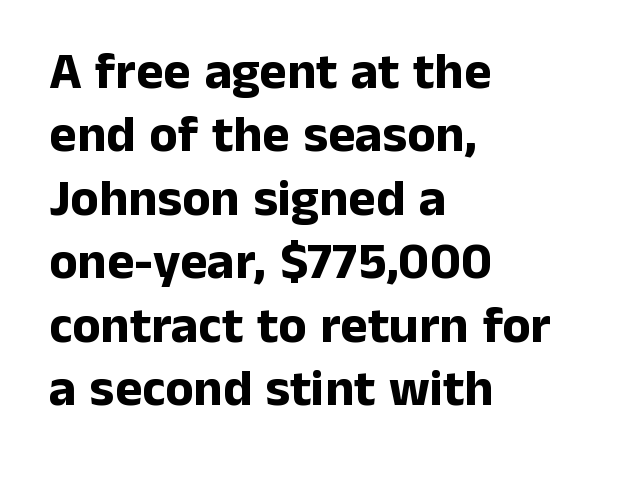
Q: Is the text bold? A: Yes.
Q: Is the text italic (slanted)? A: No, it is upright.
Q: Is the typeface a serif or a sans-serif typeface? A: Sans-serif.
Q: Is the text underlined? A: No.
Q: How is the paragraph aligned? A: Left-aligned.
Q: Is the spacing between letters normal or unusually wide? A: Normal.
Q: Width (condensed, normal, or wide)? A: Normal.
Q: Stroke contrast? A: Low.
Q: x-height? A: Medium.
Q: Monospaced? A: No.
